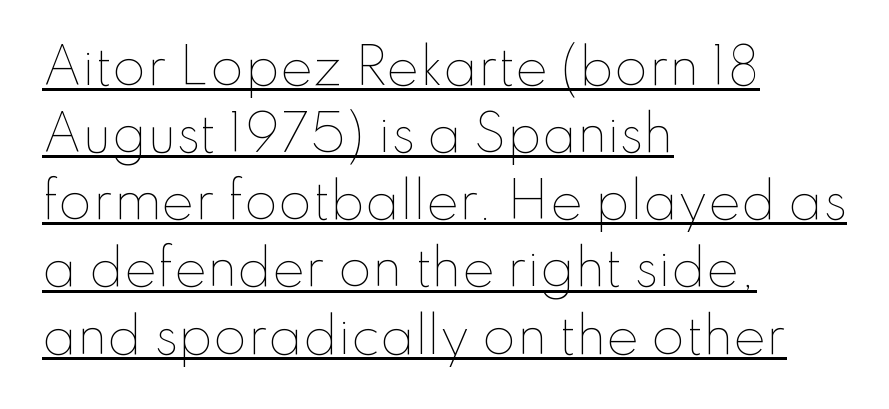
Q: Is the text bold? A: No.
Q: Is the text italic (slanted)? A: No, it is upright.
Q: Is the text underlined? A: Yes.
Q: How is the paragraph aligned? A: Left-aligned.
Q: Is the spacing between letters normal or unusually wide? A: Normal.
Q: Is the spacing between lines tight, normal or loose? A: Normal.
Q: Width (condensed, normal, or wide)? A: Normal.
Q: Stroke contrast? A: Low.
Q: x-height? A: Small.
Q: Monospaced? A: No.
